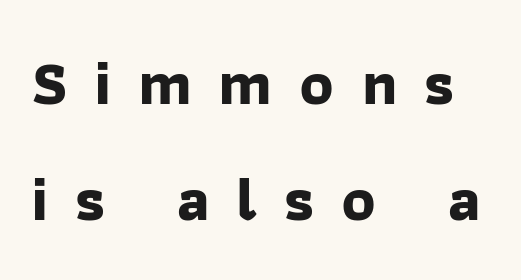
The image shows 63 px bold sans-serif type; set line spacing 1.84x, unusually wide letter spacing (+0.42 em), not underlined; low stroke contrast and a medium x-height.
